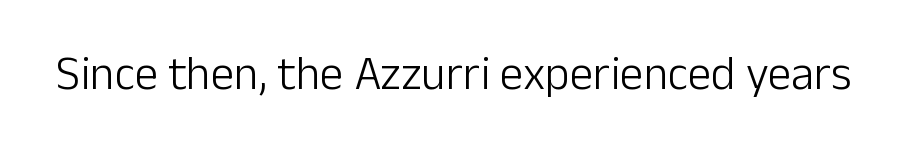
The image shows 47 px light sans-serif type, upright; set normal letter spacing, not underlined; low stroke contrast and a medium x-height.
